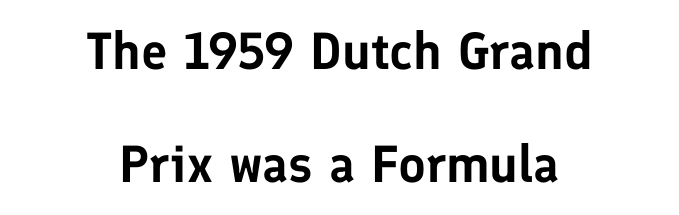
{"serif": "no", "italic": "no", "width": "normal", "stroke_contrast": "low", "x_height": "medium", "monospaced": "no", "underline": "no", "align": "center", "line_spacing": "loose", "line_spacing_ratio": 2.18, "letter_spacing": "normal", "letter_spacing_em": 0.0, "glyph_px": 52}
